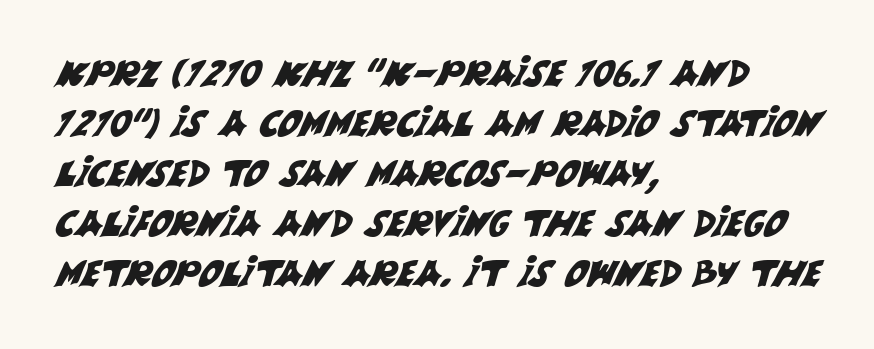
{"serif": "no", "width": "normal", "stroke_contrast": "medium", "x_height": "large", "monospaced": "no", "underline": "no", "align": "left", "line_spacing": "normal", "line_spacing_ratio": 1.39, "letter_spacing": "normal", "letter_spacing_em": 0.0, "glyph_px": 36}
